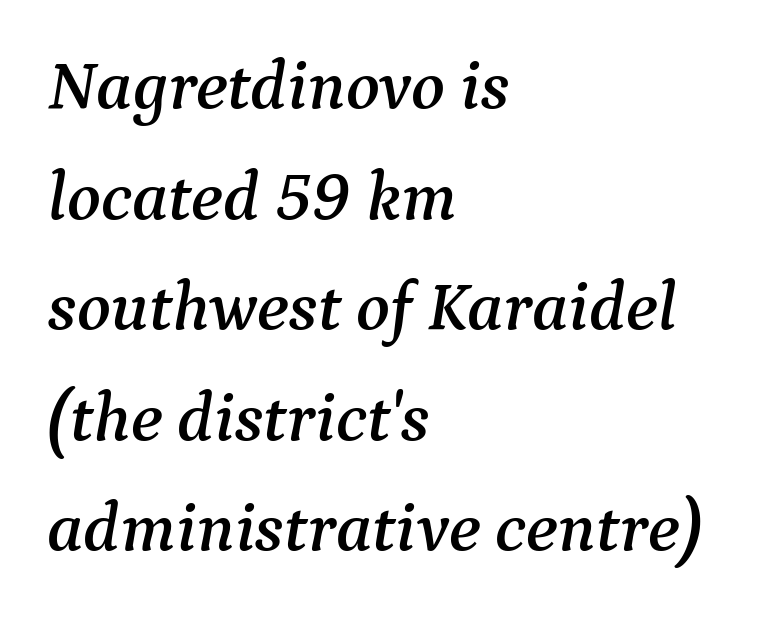
{"serif": "yes", "italic": "yes", "lean": "right", "slant_degrees": 9, "width": "normal", "stroke_contrast": "medium", "x_height": "medium", "monospaced": "no", "underline": "no", "align": "left", "line_spacing": "normal", "line_spacing_ratio": 1.58, "letter_spacing": "normal", "letter_spacing_em": 0.0, "glyph_px": 70}
